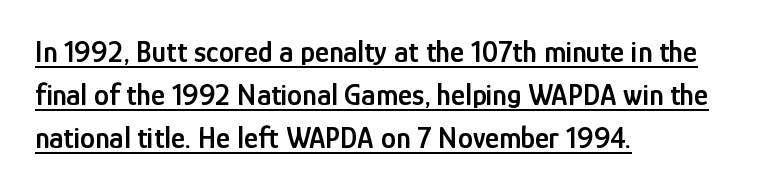
{"serif": "no", "italic": "no", "bold": "semi", "weight": "semibold", "width": "condensed", "stroke_contrast": "low", "x_height": "medium", "monospaced": "no", "underline": "yes", "align": "left", "line_spacing": "normal", "line_spacing_ratio": 1.44, "letter_spacing": "normal", "letter_spacing_em": 0.0, "glyph_px": 30}
